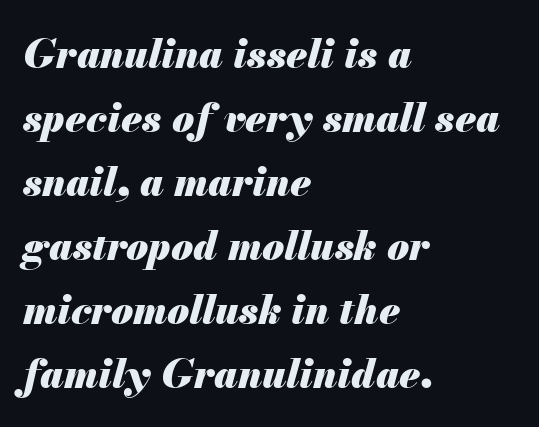
The image shows 40 px heavy type, italic (leaning right); set left-aligned, normal line spacing (1.6x), normal letter spacing, not underlined; medium stroke contrast and a small x-height.
